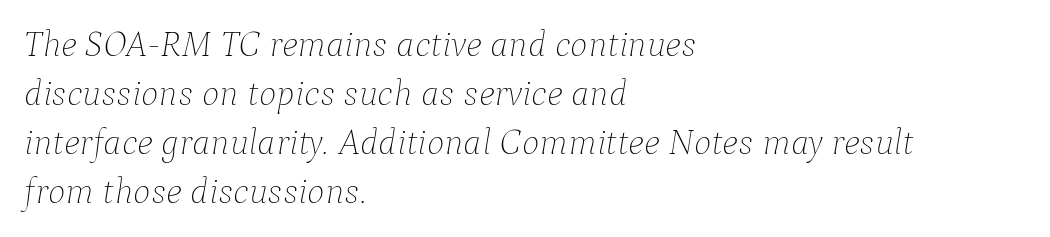
The image shows 37 px thin type, italic (leaning right); set left-aligned, normal line spacing (1.32x), normal letter spacing, not underlined; low stroke contrast and a medium x-height.
